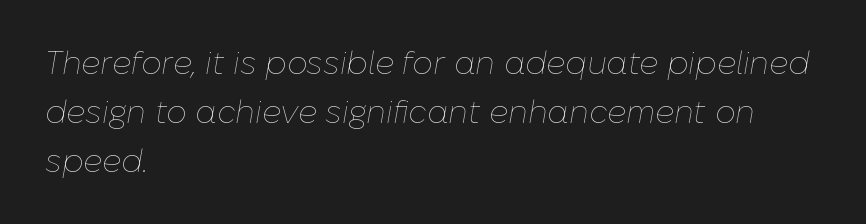
Q: Is the text bold? A: No.
Q: Is the text italic (slanted)? A: Yes, it leans right by about 10 degrees.
Q: Is the text underlined? A: No.
Q: How is the paragraph aligned? A: Left-aligned.
Q: Is the spacing between letters normal or unusually wide? A: Normal.
Q: Is the spacing between lines tight, normal or loose? A: Normal.
Q: Width (condensed, normal, or wide)? A: Normal.
Q: Stroke contrast? A: Low.
Q: x-height? A: Medium.
Q: Monospaced? A: No.
